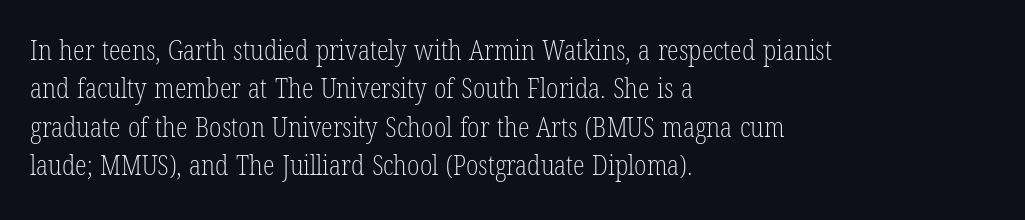
{"italic": "no", "bold": "no", "underline": "no", "align": "left", "line_spacing": "normal", "line_spacing_ratio": 1.42, "letter_spacing": "normal", "letter_spacing_em": 0.0, "glyph_px": 27}
